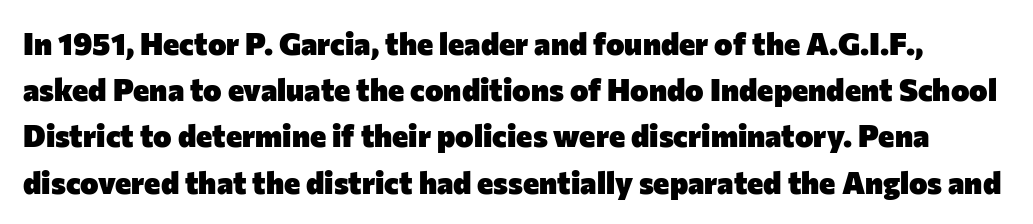
Q: Is the text bold? A: Yes.
Q: Is the text italic (slanted)? A: No, it is upright.
Q: Is the typeface a serif or a sans-serif typeface? A: Sans-serif.
Q: Is the text underlined? A: No.
Q: Is the spacing between letters normal or unusually wide? A: Normal.
Q: Is the spacing between lines tight, normal or loose? A: Normal.
Q: Width (condensed, normal, or wide)? A: Normal.
Q: Stroke contrast? A: Low.
Q: x-height? A: Medium.
Q: Monospaced? A: No.
